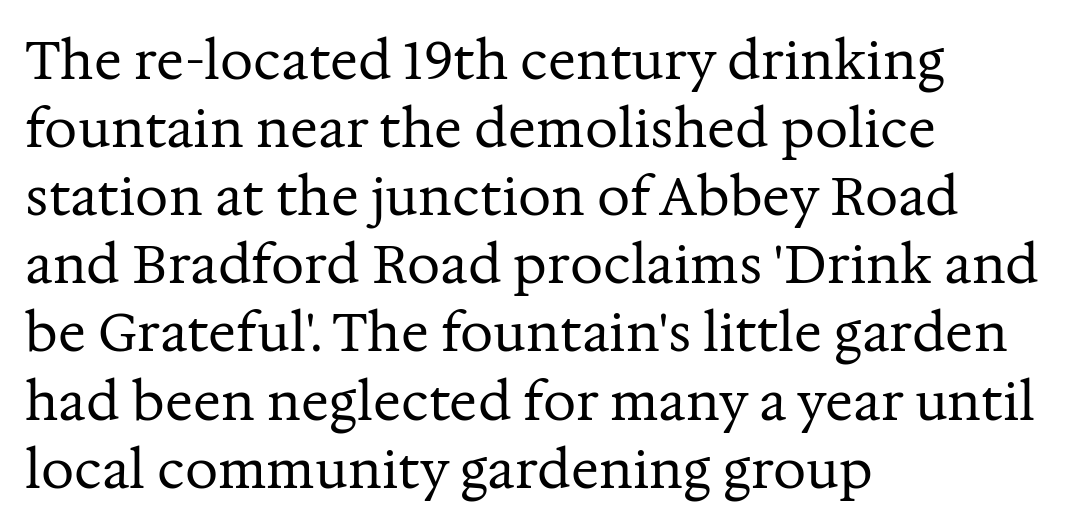
The typography opts for an upright posture over an oblique one. There is no visible air inserted between adjacent glyphs. Descenders hang freely into open space. The face looks like a standard text weight, possibly lighter. Honestly, the row spacing looks completely unremarkable. If you drew a ruler down the left edge, every line would touch it.
